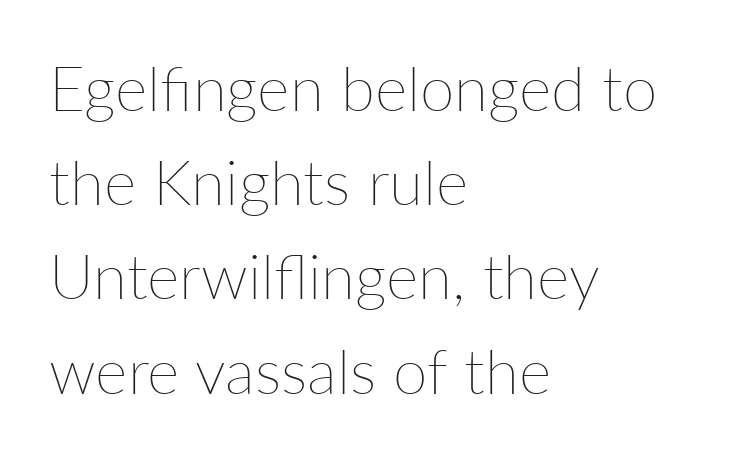
Stroke thickness stays within the range of a standard reading face or lighter. Here the glyphs are tracked normally, forming tight word shapes. The block of text has a typical density, with ordinary space between rows. A typesetter would call this proportional, since set widths differ per character. Glance below the letters and you will spot only blank space. Which margin do the lines hug? The left one — the right edge is uneven.
